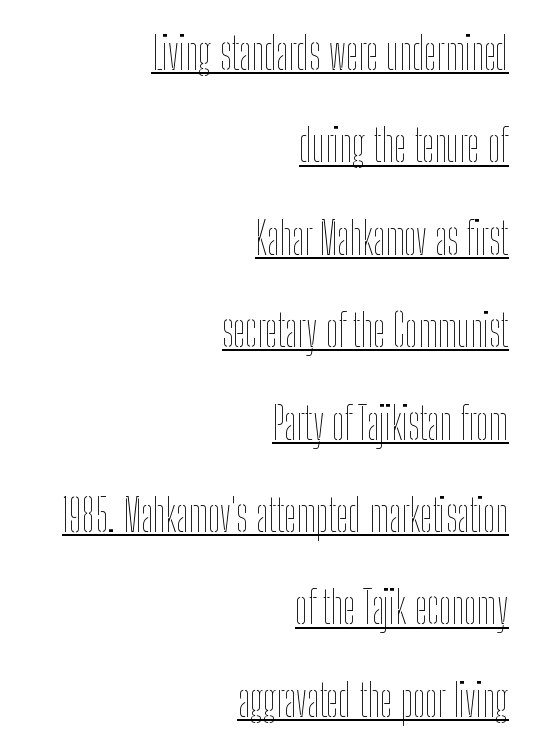
The weight tops out at a normal text grade. Character widths vary here, with narrow letters taking less room than wide ones. The setting favours the right margin, as signatures and pull-quotes sometimes do. How would I describe the line gaps? Wide and relaxed.
